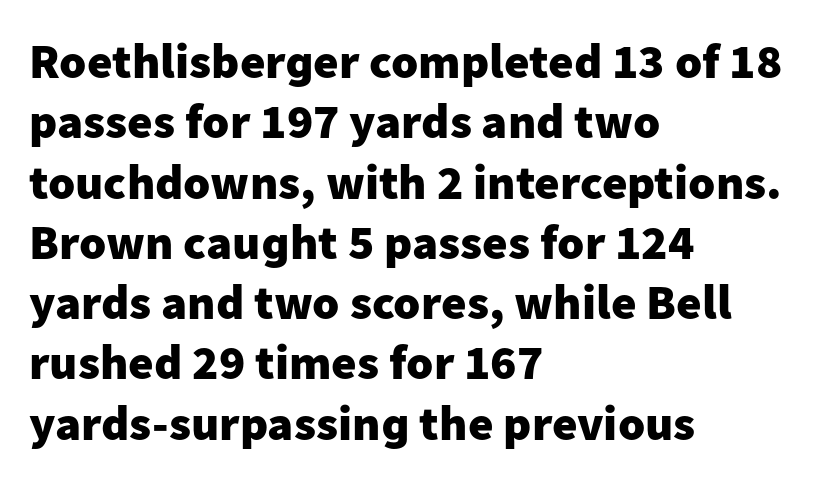
The image shows 49 px heavy sans-serif type, upright; set left-aligned, line spacing 1.23x, normal letter spacing, not underlined; low stroke contrast and a medium x-height.
